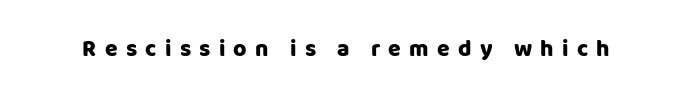
The image shows 23 px text type, upright; set unusually wide letter spacing (+0.36 em), not underlined.
